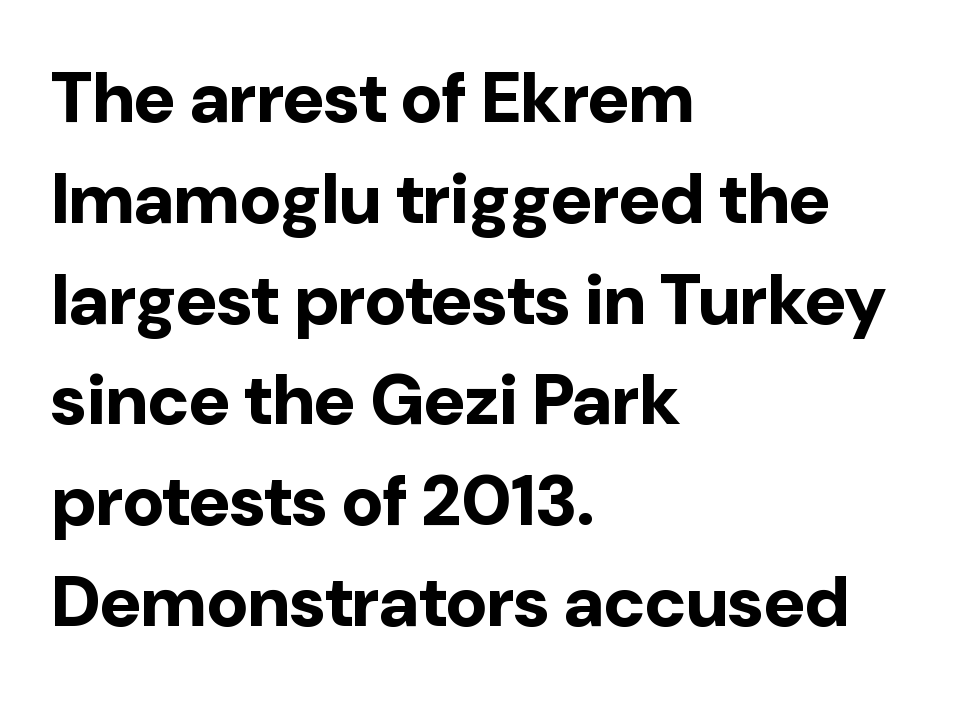
The image shows 71 px bold sans-serif type, upright; set left-aligned, normal line spacing (1.42x), normal letter spacing, not underlined; low stroke contrast and a medium x-height.
